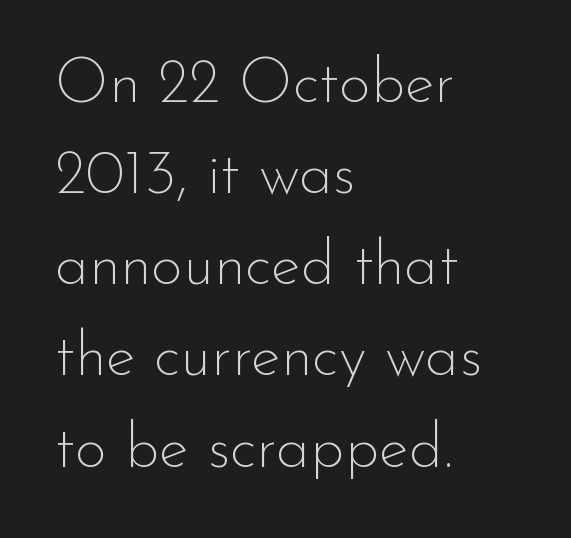
Inter-character spacing is left at the font's built-in metrics. The space between consecutive lines is moderate. Unbolded letterforms with no extra heft. The gap between lines stays unmarked. Regarding serifs, this sample does without them. A roman cut, with each character standing at attention.
